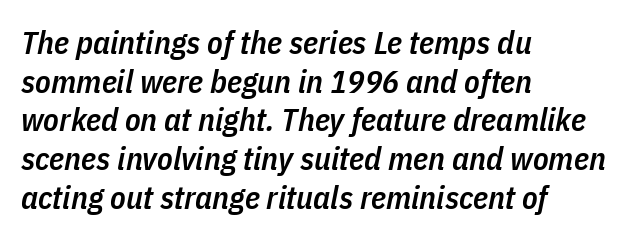
Q: Is the text bold? A: Semi-bold.
Q: Is the text italic (slanted)? A: Yes, it leans right by about 11 degrees.
Q: Is the text underlined? A: No.
Q: How is the paragraph aligned? A: Left-aligned.
Q: Is the spacing between letters normal or unusually wide? A: Normal.
Q: Width (condensed, normal, or wide)? A: Condensed.
Q: Stroke contrast? A: Low.
Q: x-height? A: Medium.
Q: Monospaced? A: No.
